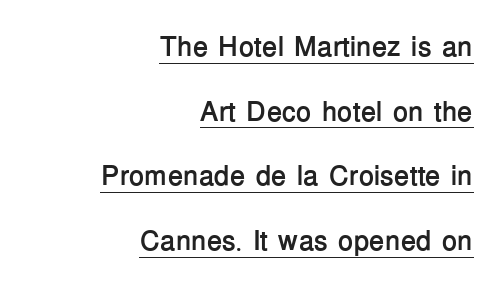
Q: Is the text bold? A: Yes.
Q: Is the text italic (slanted)? A: No, it is upright.
Q: Is the typeface a serif or a sans-serif typeface? A: Sans-serif.
Q: Is the text underlined? A: Yes.
Q: How is the paragraph aligned? A: Right-aligned.
Q: Is the spacing between letters normal or unusually wide? A: Normal.
Q: Is the spacing between lines tight, normal or loose? A: Loose.
Q: Width (condensed, normal, or wide)? A: Normal.
Q: Stroke contrast? A: Low.
Q: x-height? A: Medium.
Q: Monospaced? A: No.
